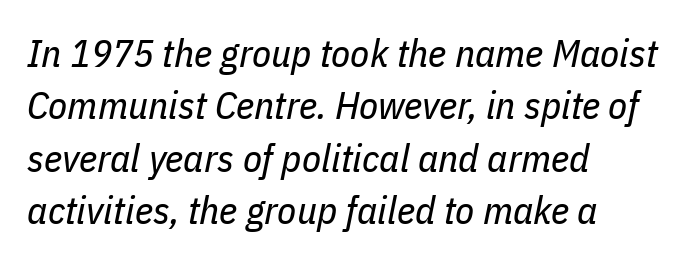
Looks like regular typesetting: each glyph gets only the width it needs. Students, note that the glyphs here touch the page at normal intervals. Would a proofreader flag this as italicized? Yes. Stems here are at most as thick as an everyday book face.
